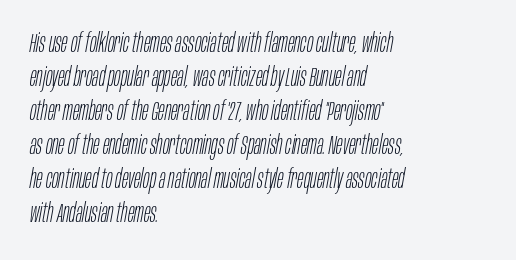
The image shows 27 px text type, italic (leaning right); set left-aligned, normal line spacing (1.26x), normal letter spacing, not underlined.
